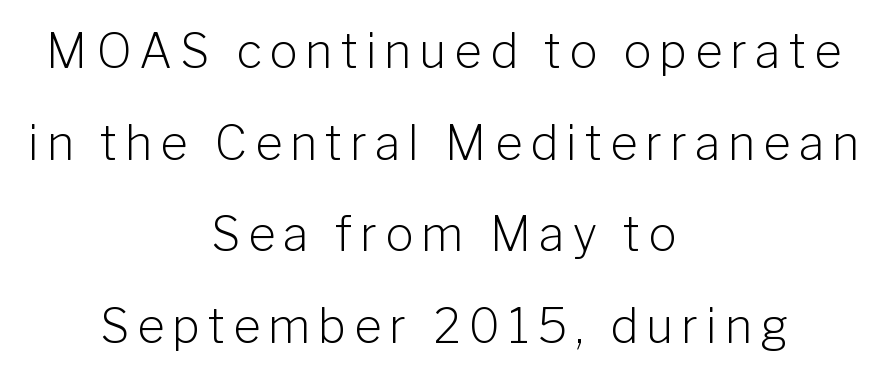
The image shows 47 px light sans-serif type, upright; set centered, loose line spacing (1.95x), not underlined; low stroke contrast and a medium x-height.
